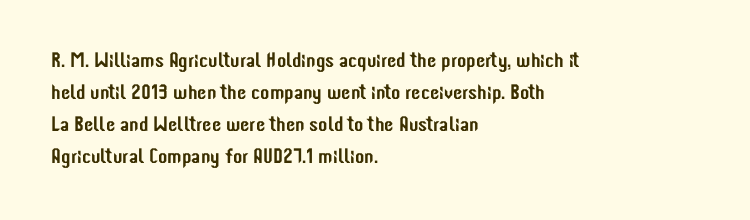
Q: Is the text italic (slanted)? A: No, it is upright.
Q: Is the text underlined? A: No.
Q: How is the paragraph aligned? A: Left-aligned.
Q: Is the spacing between letters normal or unusually wide? A: Normal.
Q: Is the spacing between lines tight, normal or loose? A: Normal.
